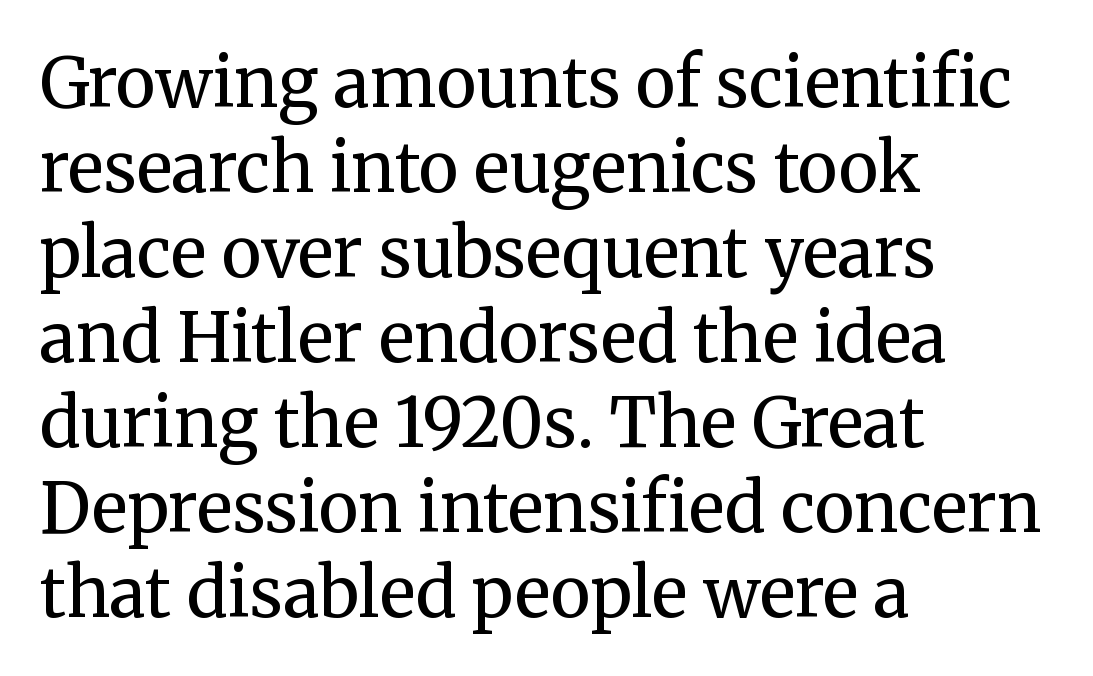
Honestly, there is no underline to notice here at all. Does extra space separate the letters? No, they use regular spacing. Every character sits straight up, as roman type does. Varying glyph widths throughout — classic text-font behaviour.
